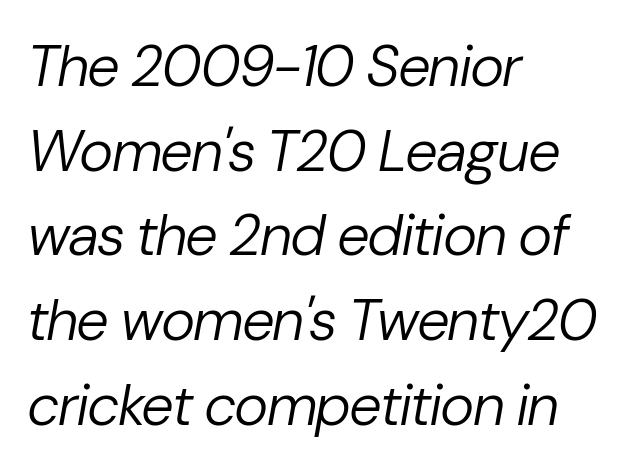
{"italic": "yes", "lean": "right", "slant_degrees": 10, "bold": "no", "weight": "regular", "width": "normal", "stroke_contrast": "low", "x_height": "medium", "monospaced": "no", "underline": "no", "align": "left", "line_spacing": "normal", "line_spacing_ratio": 1.46, "letter_spacing": "normal", "letter_spacing_em": 0.0, "glyph_px": 58}
